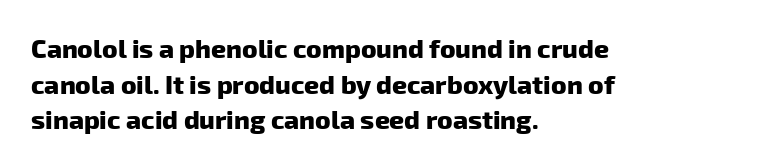
The image shows 26 px bold type; set left-aligned, normal line spacing (1.37x), normal letter spacing, not underlined.
